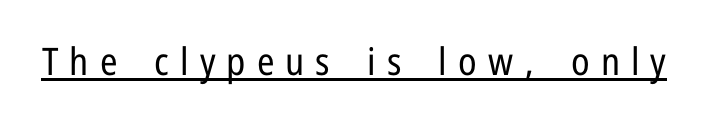
The image shows 38 px regular-weight, condensed sans-serif type, upright; set unusually wide letter spacing (+0.29 em), underlined; low stroke contrast and a medium x-height.
